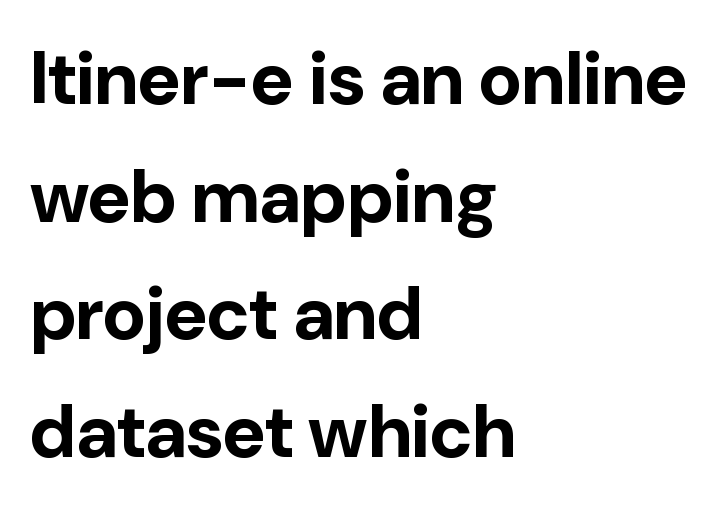
The image shows 74 px bold sans-serif type, upright; set left-aligned, normal line spacing (1.59x), normal letter spacing, not underlined; low stroke contrast and a medium x-height.
